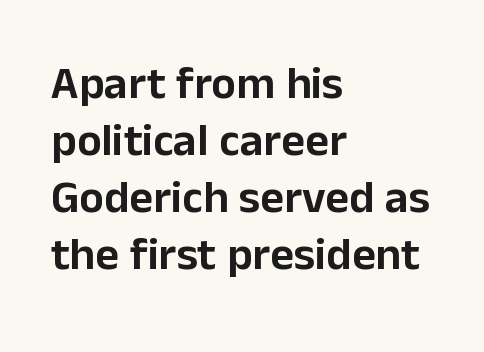
Q: Is the text italic (slanted)? A: No, it is upright.
Q: Is the typeface a serif or a sans-serif typeface? A: Sans-serif.
Q: Is the text underlined? A: No.
Q: How is the paragraph aligned? A: Left-aligned.
Q: Is the spacing between letters normal or unusually wide? A: Normal.
Q: Width (condensed, normal, or wide)? A: Normal.
Q: Stroke contrast? A: Low.
Q: x-height? A: Medium.
Q: Monospaced? A: No.
